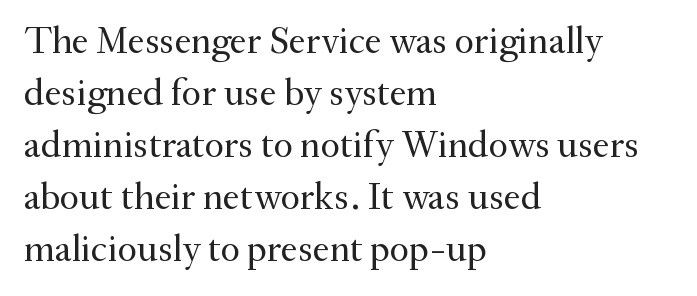
{"serif": "yes", "italic": "no", "bold": "no", "weight": "regular", "width": "normal", "stroke_contrast": "medium", "x_height": "small", "monospaced": "no", "underline": "no", "align": "left", "line_spacing": "normal", "line_spacing_ratio": 1.37, "letter_spacing": "normal", "letter_spacing_em": 0.0, "glyph_px": 38}
